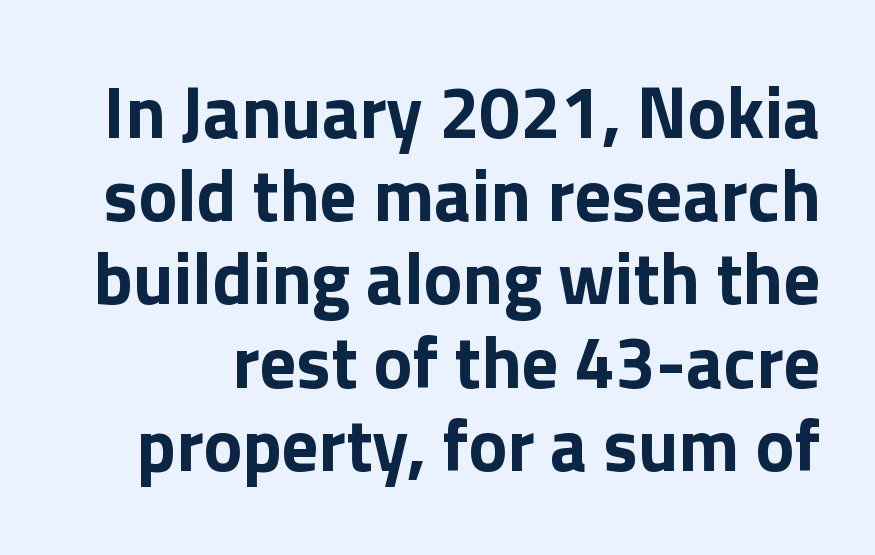
{"serif": "no", "italic": "no", "bold": "yes", "weight": "bold", "width": "normal", "stroke_contrast": "low", "x_height": "medium", "monospaced": "no", "underline": "no", "line_spacing": "tight", "line_spacing_ratio": 1.14, "letter_spacing": "normal", "letter_spacing_em": 0.0, "glyph_px": 73}
